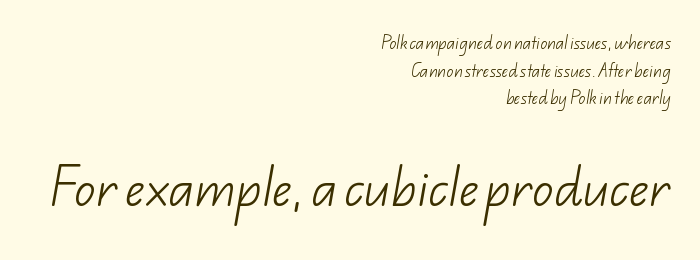
The image shows 43 px light sans-serif type; set right-aligned, loose line spacing (1.98x), normal letter spacing, not underlined; the second (bottom) block is 3.07x larger; low stroke contrast and a small x-height.
